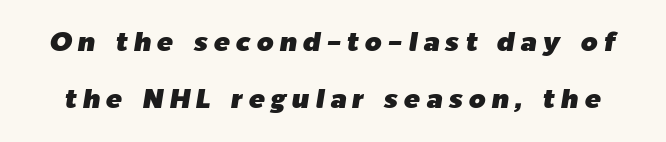
Plain, unruled lines of type. Caption: expanded tracking, letters set apart. You could fit nearly another row in the gap between these rows. The face used here has a pronounced slope to its letters.
